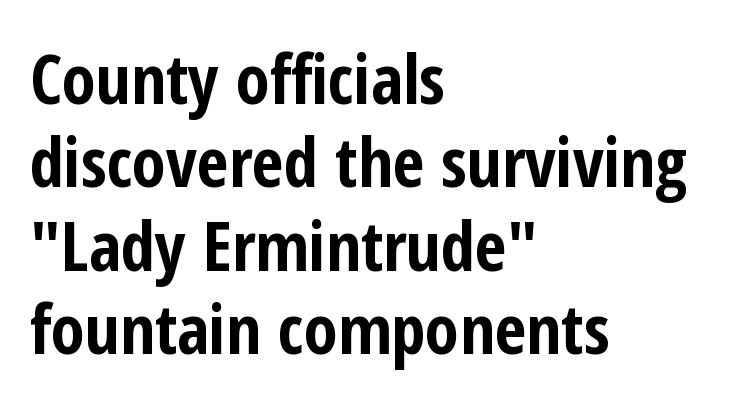
The image shows 69 px bold, condensed sans-serif type, upright; set left-aligned, line spacing 1.21x, normal letter spacing, not underlined; low stroke contrast and a medium x-height.
